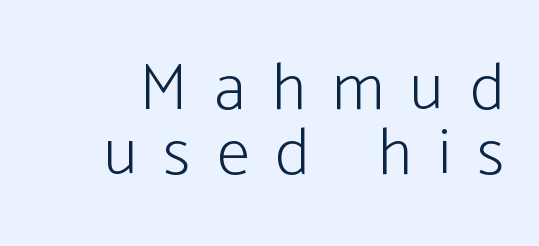
Q: Is the text bold? A: No.
Q: Is the text italic (slanted)? A: No, it is upright.
Q: Is the typeface a serif or a sans-serif typeface? A: Sans-serif.
Q: Is the text underlined? A: No.
Q: Is the spacing between letters normal or unusually wide? A: Unusually wide.
Q: Is the spacing between lines tight, normal or loose? A: Tight.
Q: Width (condensed, normal, or wide)? A: Condensed.
Q: Stroke contrast? A: Low.
Q: x-height? A: Medium.
Q: Monospaced? A: No.
